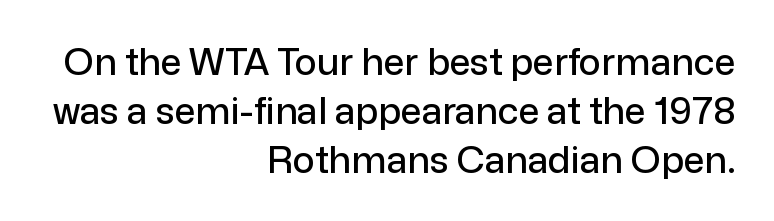
{"serif": "no", "italic": "no", "width": "normal", "stroke_contrast": "low", "x_height": "medium", "monospaced": "no", "underline": "no", "align": "right", "line_spacing": "normal", "line_spacing_ratio": 1.32, "letter_spacing": "normal", "letter_spacing_em": 0.0, "glyph_px": 37}
